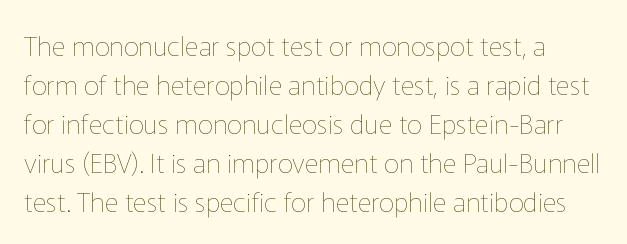
The image shows 27 px text type, upright; set normal line spacing (1.44x), normal letter spacing, not underlined.
